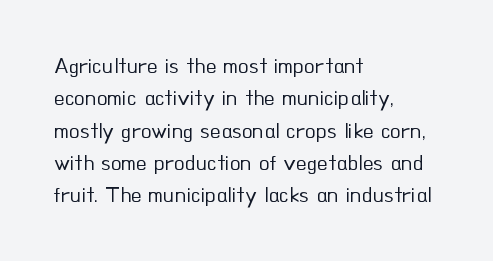
The image shows 22 px text type, upright; set left-aligned, normal line spacing (1.47x), normal letter spacing, not underlined.
